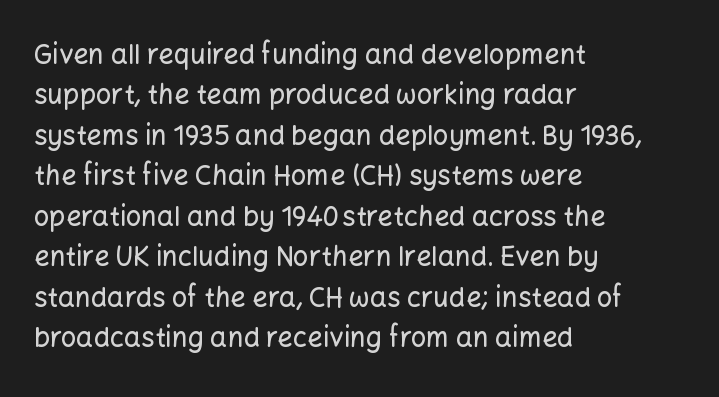
Q: Is the text italic (slanted)? A: No, it is upright.
Q: Is the text underlined? A: No.
Q: How is the paragraph aligned? A: Left-aligned.
Q: Is the spacing between letters normal or unusually wide? A: Normal.
Q: Is the spacing between lines tight, normal or loose? A: Normal.
